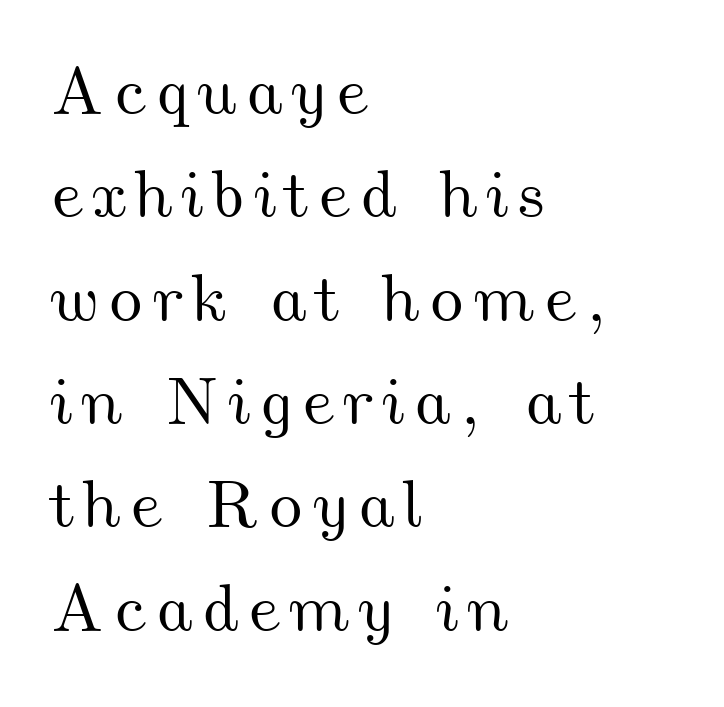
{"width": "wide", "stroke_contrast": "medium", "x_height": "small", "monospaced": "no", "underline": "no", "align": "left", "line_spacing": "normal", "line_spacing_ratio": 1.52, "glyph_px": 68}
